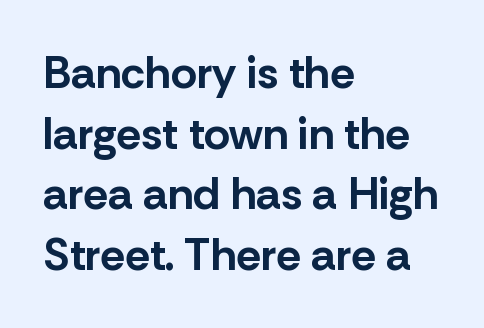
The specimen reads as upright at a glance. Clear beneath every line of the passage. The typeface chosen for these lines omits serifs. Notice how descenders clear the ascenders below comfortably — that's standard leading.
